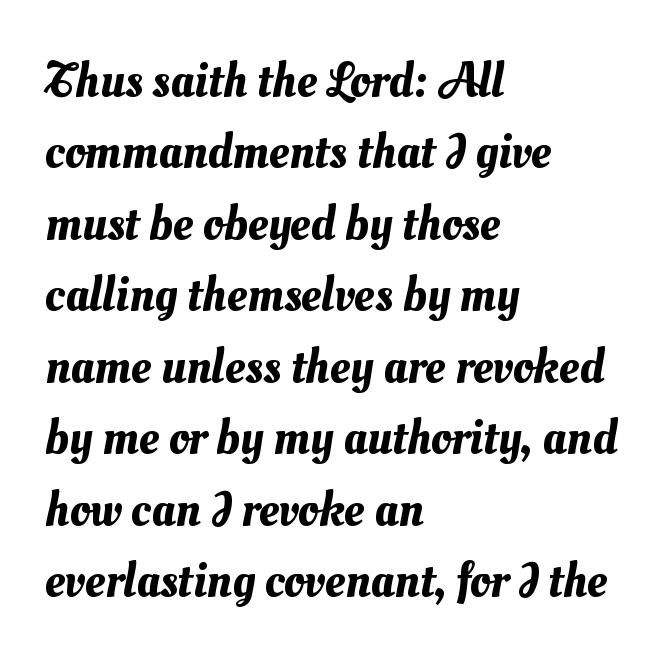
Vertical spacing — default. Each word holds together tightly as a unit, with standard inter-letter gaps. Glance below the letters and you will spot only blank space. Horizontally, the lines are justified to the leading edge only. You could not count columns in this text — the font is proportionally spaced.
